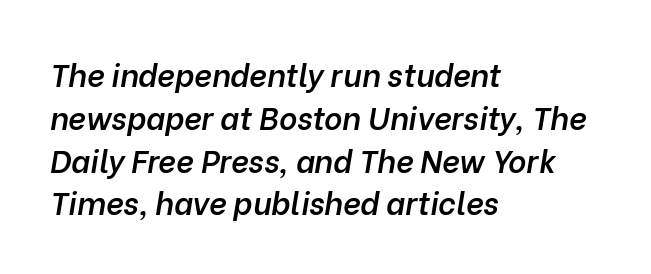
{"italic": "yes", "lean": "right", "slant_degrees": 10, "bold": "semi", "weight": "semibold", "width": "normal", "stroke_contrast": "low", "x_height": "medium", "monospaced": "no", "underline": "no", "align": "left", "line_spacing": "normal", "line_spacing_ratio": 1.38, "letter_spacing": "normal", "letter_spacing_em": 0.0, "glyph_px": 31}
